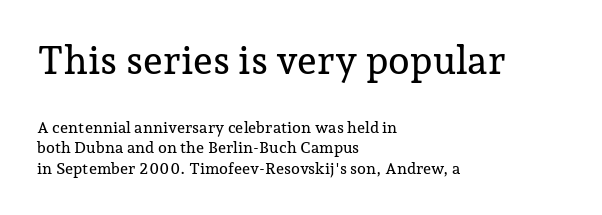
{"serif": "yes", "italic": "no", "width": "normal", "stroke_contrast": "low", "x_height": "medium", "monospaced": "no", "underline": "no", "align": "left", "line_spacing": "normal", "line_spacing_ratio": 1.26, "letter_spacing": "normal", "letter_spacing_em": 0.0, "larger_block": "first", "size_ratio": 2.44, "glyph_px": 39}
